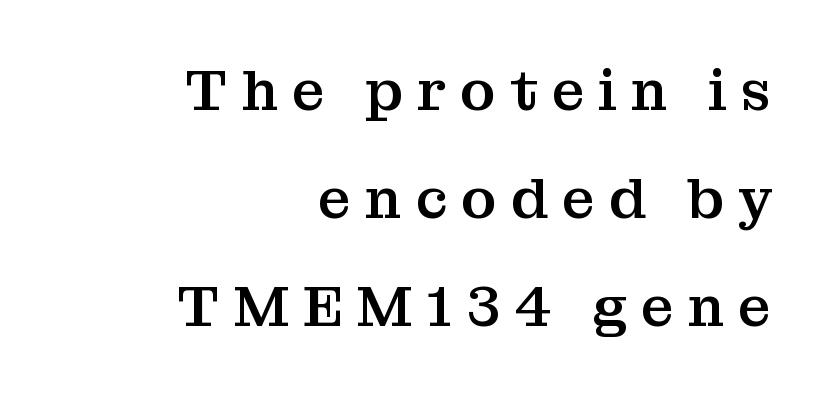
The lines in this sample share a right terminus and differ only in where they begin. You can tell from the footed stems that serif type was used. Any mark beneath the type? The region is blank. Do the letters lean? They stand straight. Loose tracking; the words dissolve into strings of separated letters.
